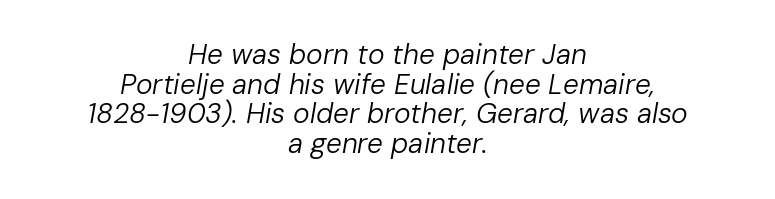
Q: Is the text bold? A: No.
Q: Is the text italic (slanted)? A: Yes, it leans right by about 10 degrees.
Q: Is the text underlined? A: No.
Q: How is the paragraph aligned? A: Centered.
Q: Is the spacing between letters normal or unusually wide? A: Normal.
Q: Is the spacing between lines tight, normal or loose? A: Tight.
Q: Width (condensed, normal, or wide)? A: Normal.
Q: Stroke contrast? A: Low.
Q: x-height? A: Medium.
Q: Monospaced? A: No.
